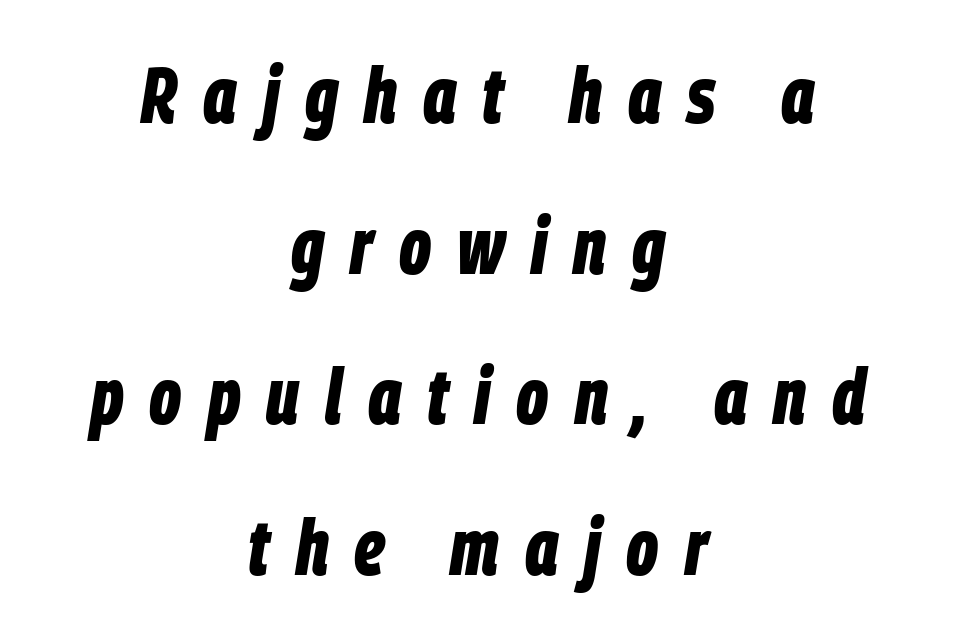
Q: Is the text bold? A: Yes.
Q: Is the text italic (slanted)? A: Yes, it leans right by about 9 degrees.
Q: Is the text underlined? A: No.
Q: How is the paragraph aligned? A: Centered.
Q: Is the spacing between letters normal or unusually wide? A: Unusually wide.
Q: Is the spacing between lines tight, normal or loose? A: Loose.
Q: Width (condensed, normal, or wide)? A: Condensed.
Q: Stroke contrast? A: Low.
Q: x-height? A: Large.
Q: Monospaced? A: No.
